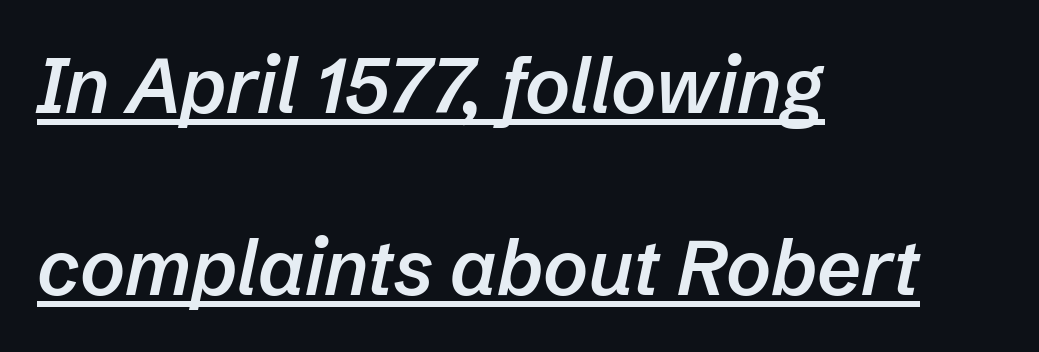
The whole block is typeset with a tilt. Bold? Not quite — semibold, heavier than regular but stopping short. A typesetter would call this proportional, since set widths differ per character. Descenders here cross a horizontal rule under the line. All the whitespace from short lines collects on the right. Vertically, the passage feels expansive, rows floating well apart.
